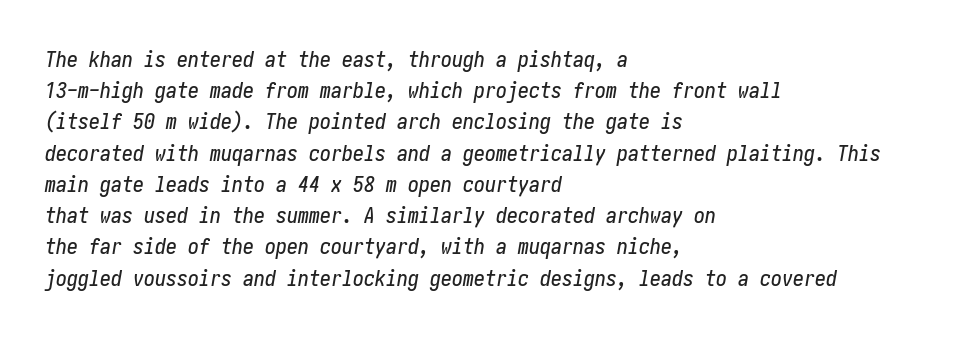
Compared with a centered layout, this one pins lines to the left instead. Nothing unusual about the tracking: characters are spaced as the font intends. Type without underlining. When letters slant like this, we call the style italic. Horizontal bands of white between lines are of average thickness.
